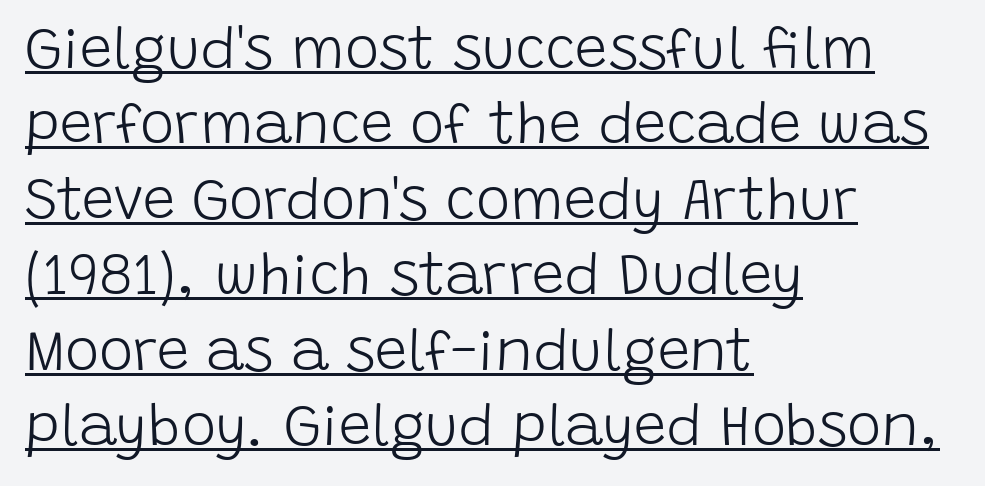
Q: Is the text bold? A: No.
Q: Is the text italic (slanted)? A: No, it is upright.
Q: Is the typeface a serif or a sans-serif typeface? A: Sans-serif.
Q: Is the text underlined? A: Yes.
Q: How is the paragraph aligned? A: Left-aligned.
Q: Is the spacing between letters normal or unusually wide? A: Normal.
Q: Is the spacing between lines tight, normal or loose? A: Normal.
Q: Width (condensed, normal, or wide)? A: Normal.
Q: Stroke contrast? A: Low.
Q: x-height? A: Large.
Q: Monospaced? A: No.
